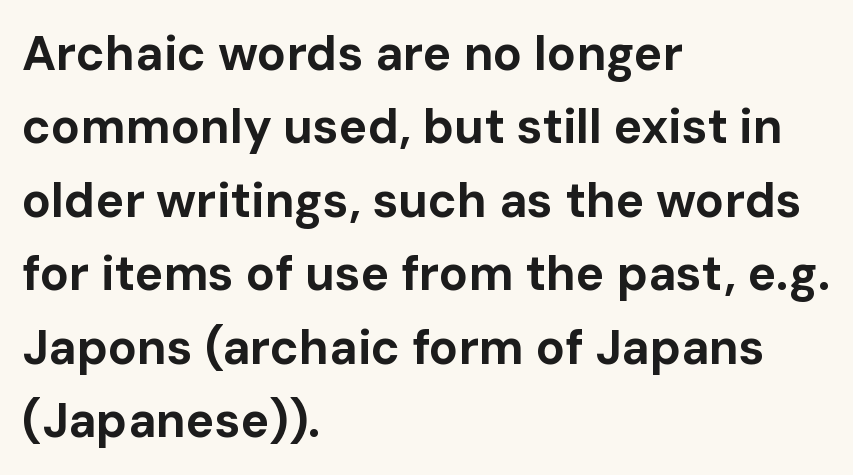
The image shows 48 px bold sans-serif type, upright; set left-aligned, normal line spacing (1.53x), normal letter spacing, not underlined; low stroke contrast and a medium x-height.
